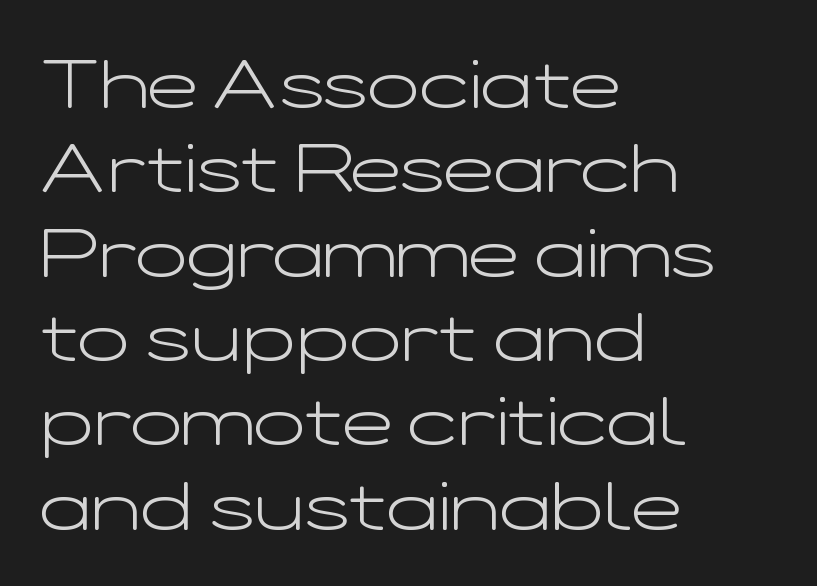
The rendering anchors every line to the left-hand side. Only glyphs here, with clear space below each row. Varying glyph widths throughout — classic text-font behaviour. Unbolded letterforms with no extra heft. This sample uses an upright cut, with every glyph sitting square on the baseline. Type style note: lacks serifs.
